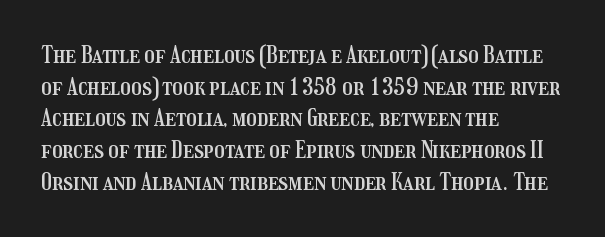
The tracking reads as untouched default to a designer's eye. These lines were composed using upright roman letters. A clean baseline with only descenders dipping below it. The designer left line spacing at the default. The lines are quadded left.
